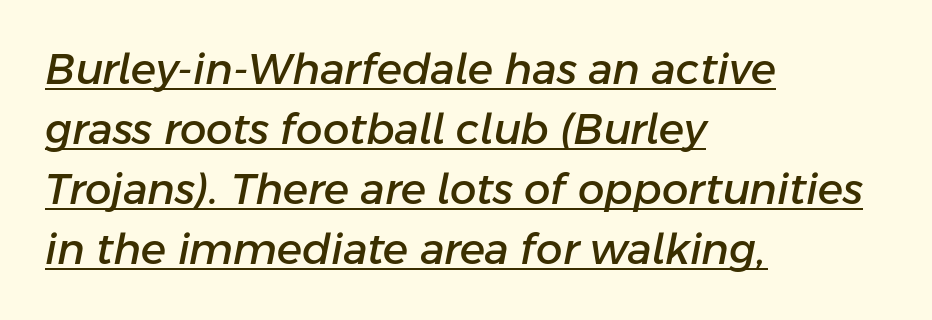
{"italic": "yes", "lean": "right", "slant_degrees": 11, "width": "normal", "stroke_contrast": "low", "x_height": "medium", "monospaced": "no", "underline": "yes", "align": "left", "line_spacing": "normal", "line_spacing_ratio": 1.43, "letter_spacing": "normal", "letter_spacing_em": 0.0, "glyph_px": 42}
